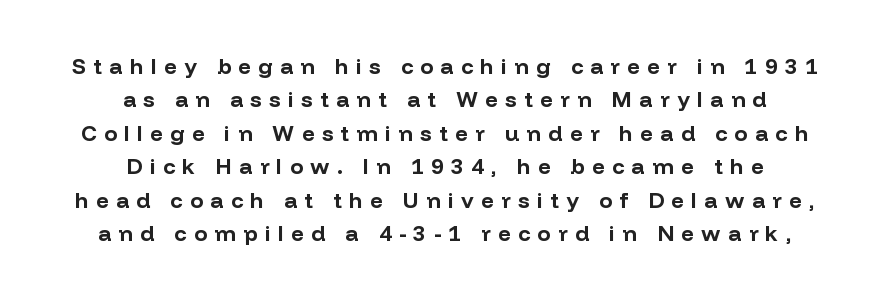
Q: Is the text bold? A: Yes.
Q: Is the text italic (slanted)? A: No, it is upright.
Q: Is the text underlined? A: No.
Q: How is the paragraph aligned? A: Centered.
Q: Is the spacing between letters normal or unusually wide? A: Unusually wide.
Q: Is the spacing between lines tight, normal or loose? A: Normal.
